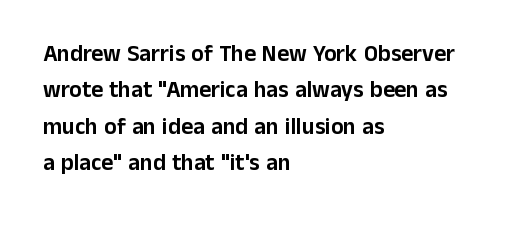
Q: Is the text italic (slanted)? A: No, it is upright.
Q: Is the text underlined? A: No.
Q: How is the paragraph aligned? A: Left-aligned.
Q: Is the spacing between letters normal or unusually wide? A: Normal.
Q: Is the spacing between lines tight, normal or loose? A: Normal.
